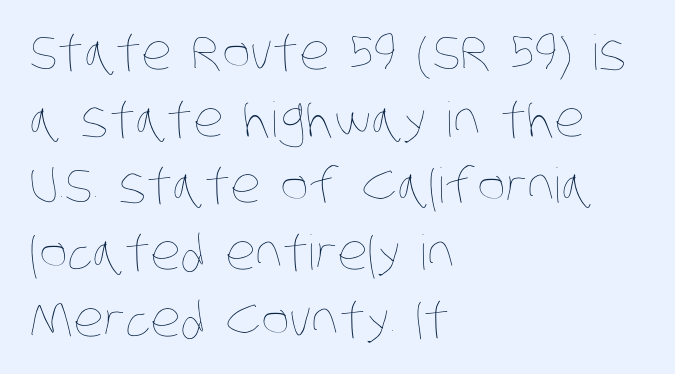
{"bold": "no", "weight": "thin", "width": "condensed", "stroke_contrast": "low", "x_height": "large", "monospaced": "no", "underline": "no", "align": "left", "line_spacing": "normal", "line_spacing_ratio": 1.39, "letter_spacing": "normal", "letter_spacing_em": 0.0, "glyph_px": 48}
